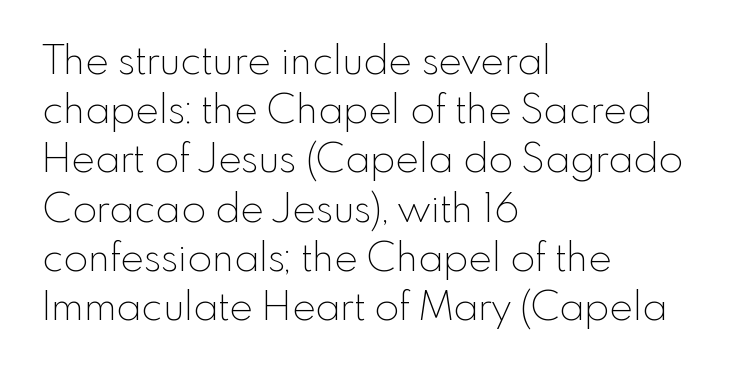
{"serif": "no", "italic": "no", "bold": "no", "weight": "thin", "width": "normal", "x_height": "small", "monospaced": "no", "underline": "no", "align": "left", "line_spacing_ratio": 1.23, "letter_spacing": "normal", "letter_spacing_em": 0.0, "glyph_px": 40}
